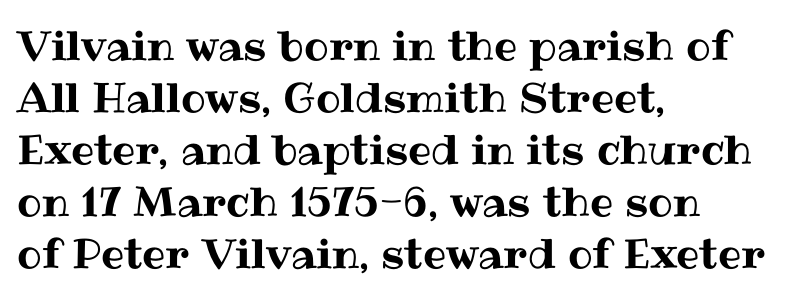
Q: Is the text italic (slanted)? A: No, it is upright.
Q: Is the text underlined? A: No.
Q: How is the paragraph aligned? A: Left-aligned.
Q: Is the spacing between letters normal or unusually wide? A: Normal.
Q: Is the spacing between lines tight, normal or loose? A: Normal.
Q: Width (condensed, normal, or wide)? A: Normal.
Q: Stroke contrast? A: Medium.
Q: x-height? A: Medium.
Q: Monospaced? A: No.
